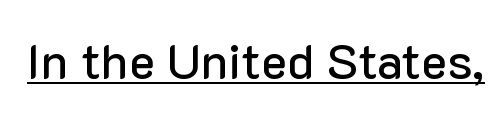
Notice how a bar underscores the lettering throughout. The gaps between neighbouring characters are ordinary and unremarkable. Looks like regular typesetting: each glyph gets only the width it needs. It's the straight-up-and-down kind of type. In terms of letterform style, serifs are entirely absent.
